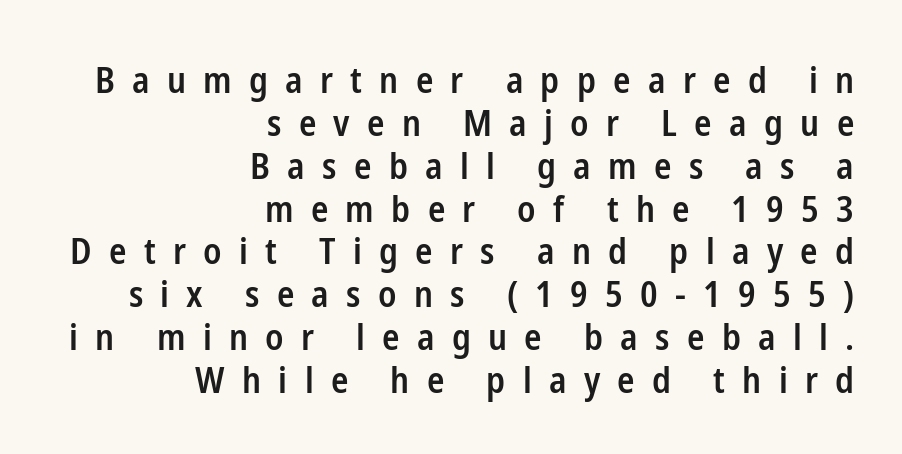
The image shows 36 px semibold, condensed sans-serif type, upright; set right-aligned, line spacing 1.19x, unusually wide letter spacing (+0.48 em), not underlined; low stroke contrast and a medium x-height.
